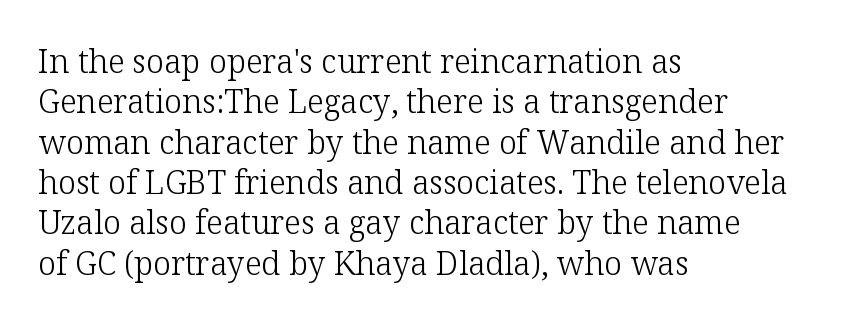
{"serif": "yes", "italic": "no", "bold": "no", "weight": "light", "width": "normal", "stroke_contrast": "low", "x_height": "medium", "monospaced": "no", "underline": "no", "align": "left", "line_spacing": "normal", "line_spacing_ratio": 1.26, "letter_spacing": "normal", "letter_spacing_em": 0.0, "glyph_px": 32}
